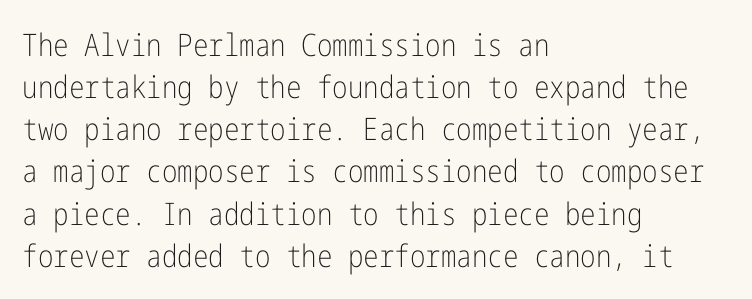
{"serif": "no", "italic": "no", "bold": "no", "weight": "light", "width": "condensed", "stroke_contrast": "low", "x_height": "medium", "underline": "no", "align": "left", "line_spacing": "normal", "line_spacing_ratio": 1.36, "letter_spacing": "normal", "letter_spacing_em": 0.0, "glyph_px": 31}
